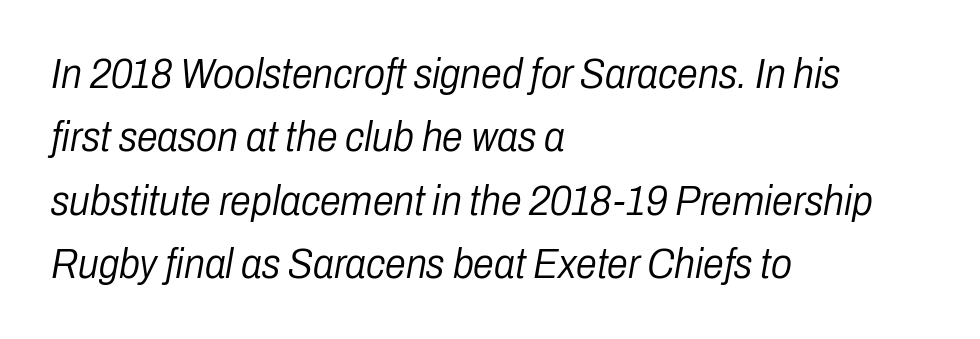
Casual observation: everything's shoved over to the left. Horizontal bands of white between lines are of average thickness. The rendering uses natural spacing where letterforms have individual widths. Letter spacing: default. The face used here has a pronounced slope to its letters. Has an underline been added? It has not.
